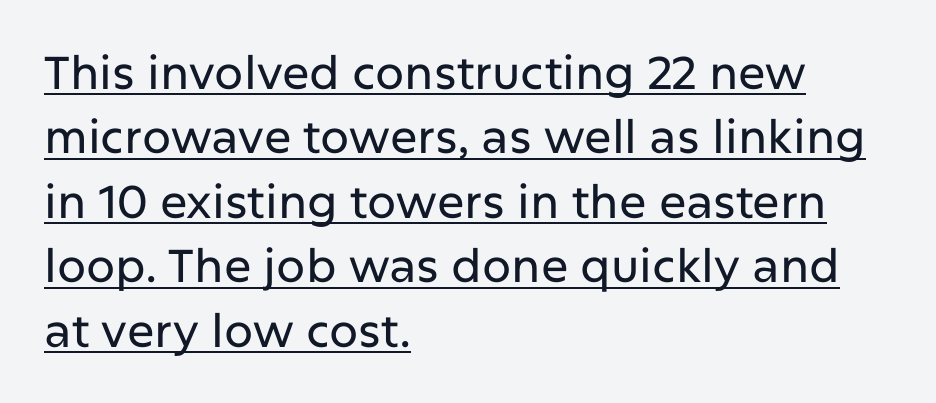
The image shows 46 px sans-serif type, upright; set left-aligned, normal line spacing (1.4x), normal letter spacing, underlined; low stroke contrast and a medium x-height.
